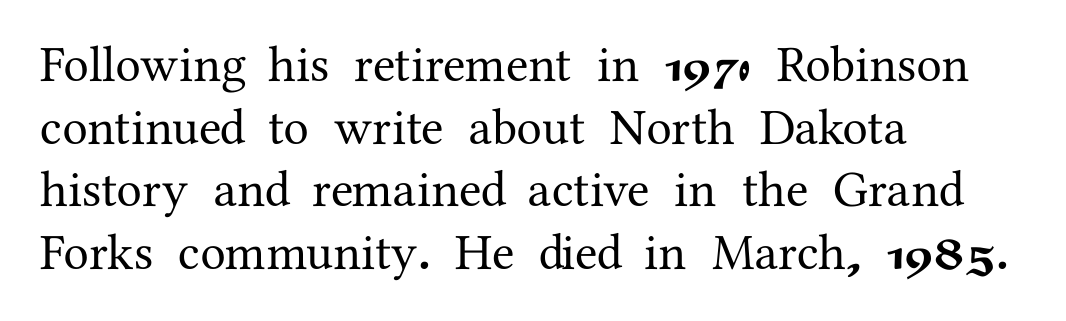
{"serif": "yes", "italic": "no", "width": "normal", "stroke_contrast": "medium", "x_height": "medium", "monospaced": "no", "underline": "no", "align": "left", "line_spacing_ratio": 1.23, "letter_spacing": "normal", "letter_spacing_em": 0.0, "glyph_px": 51}
